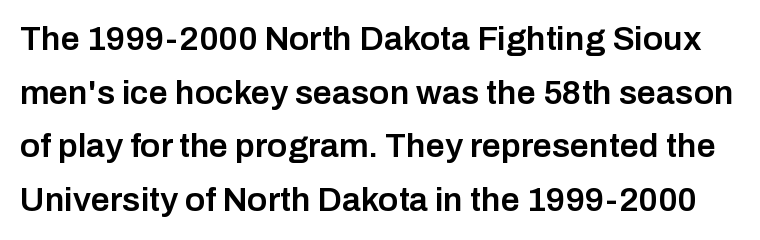
Q: Is the text bold? A: Semi-bold.
Q: Is the text italic (slanted)? A: No, it is upright.
Q: Is the typeface a serif or a sans-serif typeface? A: Sans-serif.
Q: Is the text underlined? A: No.
Q: Is the spacing between letters normal or unusually wide? A: Normal.
Q: Is the spacing between lines tight, normal or loose? A: Normal.
Q: Width (condensed, normal, or wide)? A: Normal.
Q: Stroke contrast? A: Low.
Q: x-height? A: Medium.
Q: Monospaced? A: No.
